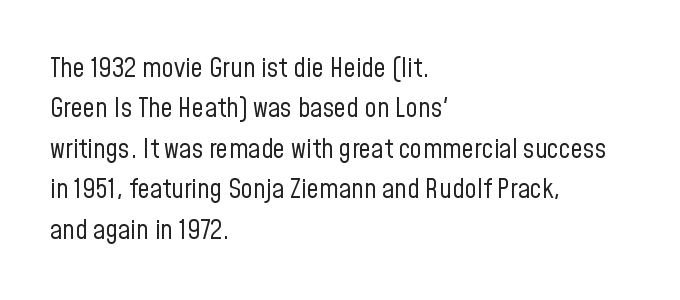
Q: Is the text bold? A: No.
Q: Is the text italic (slanted)? A: No, it is upright.
Q: Is the text underlined? A: No.
Q: How is the paragraph aligned? A: Left-aligned.
Q: Is the spacing between letters normal or unusually wide? A: Normal.
Q: Is the spacing between lines tight, normal or loose? A: Normal.
